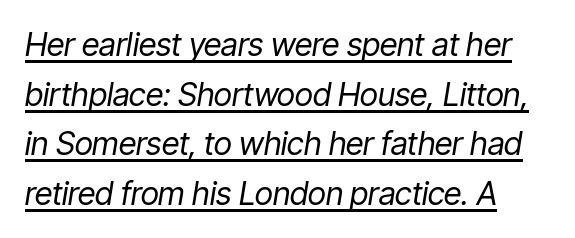
{"italic": "yes", "lean": "right", "slant_degrees": 9, "bold": "no", "weight": "regular", "width": "condensed", "stroke_contrast": "low", "x_height": "medium", "monospaced": "no", "underline": "yes", "align": "left", "line_spacing": "normal", "line_spacing_ratio": 1.55, "letter_spacing": "normal", "letter_spacing_em": 0.0, "glyph_px": 32}
